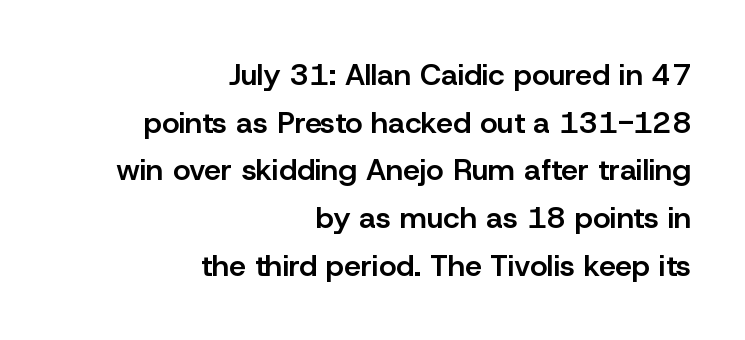
Q: Is the text bold? A: Semi-bold.
Q: Is the text italic (slanted)? A: No, it is upright.
Q: Is the typeface a serif or a sans-serif typeface? A: Sans-serif.
Q: Is the text underlined? A: No.
Q: How is the paragraph aligned? A: Right-aligned.
Q: Is the spacing between letters normal or unusually wide? A: Normal.
Q: Is the spacing between lines tight, normal or loose? A: Normal.
Q: Width (condensed, normal, or wide)? A: Normal.
Q: Stroke contrast? A: Low.
Q: x-height? A: Medium.
Q: Monospaced? A: No.
